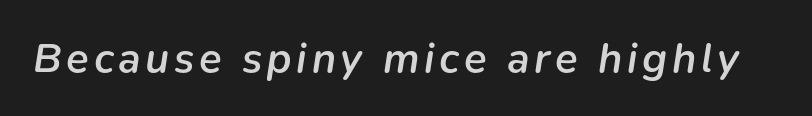
Q: Is the text bold? A: Semi-bold.
Q: Is the text italic (slanted)? A: Yes, it leans right by about 9 degrees.
Q: Is the text underlined? A: No.
Q: Width (condensed, normal, or wide)? A: Normal.
Q: Stroke contrast? A: Low.
Q: x-height? A: Medium.
Q: Monospaced? A: No.
